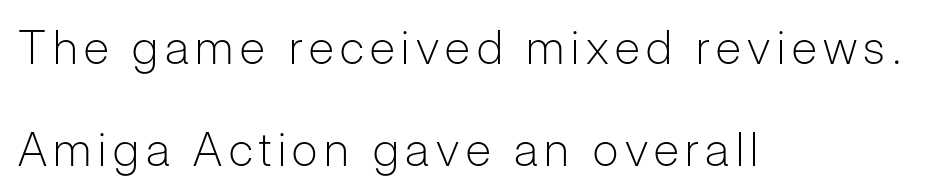
{"serif": "no", "italic": "no", "bold": "no", "weight": "light", "width": "normal", "stroke_contrast": "low", "x_height": "medium", "monospaced": "no", "underline": "no", "align": "left", "line_spacing": "loose", "line_spacing_ratio": 2.16, "glyph_px": 47}
